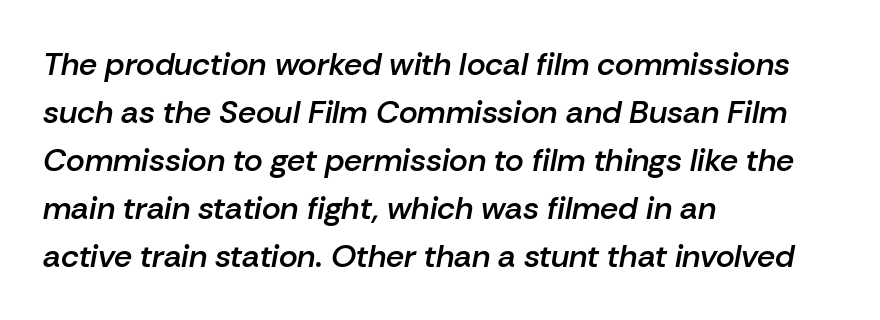
Q: Is the text bold? A: Semi-bold.
Q: Is the text italic (slanted)? A: Yes, it leans right by about 10 degrees.
Q: Is the text underlined? A: No.
Q: How is the paragraph aligned? A: Left-aligned.
Q: Is the spacing between letters normal or unusually wide? A: Normal.
Q: Is the spacing between lines tight, normal or loose? A: Normal.
Q: Width (condensed, normal, or wide)? A: Normal.
Q: Stroke contrast? A: Low.
Q: x-height? A: Medium.
Q: Monospaced? A: No.
